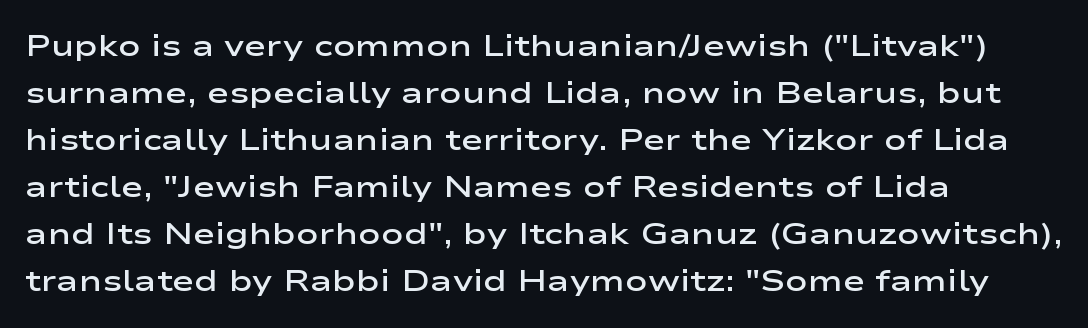
Q: Is the text bold? A: Semi-bold.
Q: Is the text italic (slanted)? A: No, it is upright.
Q: Is the typeface a serif or a sans-serif typeface? A: Sans-serif.
Q: Is the text underlined? A: No.
Q: How is the paragraph aligned? A: Left-aligned.
Q: Is the spacing between letters normal or unusually wide? A: Normal.
Q: Is the spacing between lines tight, normal or loose? A: Normal.
Q: Width (condensed, normal, or wide)? A: Wide.
Q: Stroke contrast? A: Low.
Q: x-height? A: Medium.
Q: Monospaced? A: No.
